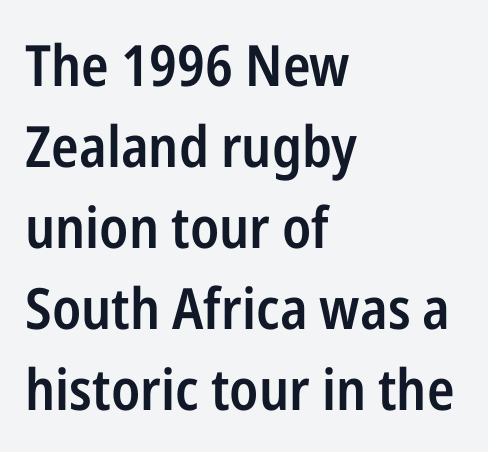
{"serif": "no", "italic": "no", "bold": "semi", "weight": "semibold", "width": "condensed", "stroke_contrast": "low", "x_height": "medium", "monospaced": "no", "underline": "no", "align": "left", "line_spacing": "normal", "line_spacing_ratio": 1.42, "letter_spacing": "normal", "letter_spacing_em": 0.0, "glyph_px": 57}
